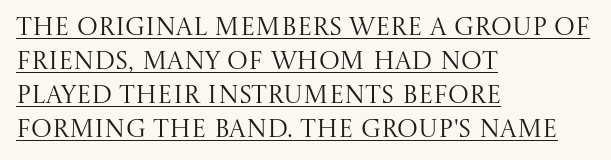
The cut favours lightness, reaching ordinary text weight at its darkest. The passage is arranged the way most books set body copy — flush left. Ordinary non-slanted type is in use. This sample carries an underscore along the baseline area.
